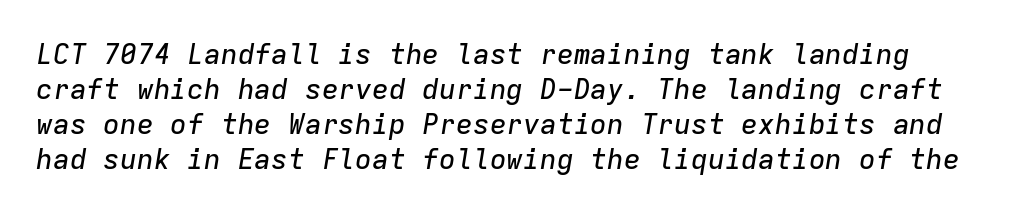
Honestly, there is no underline to notice here at all. There's an unmistakable incline to the writing here. Is this a fixed-width face? Yes — each glyph sits in an identical cell. Baseline-to-baseline distance is the conventional proportion of letter height. Compared with typical body copy, the letter spacing here is the same.
